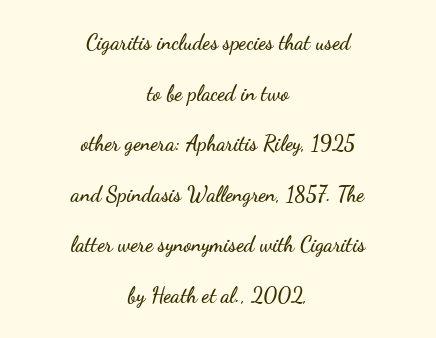
{"underline": "no", "align": "center", "line_spacing": "loose", "line_spacing_ratio": 2.41, "letter_spacing": "normal", "letter_spacing_em": 0.0, "glyph_px": 21}
